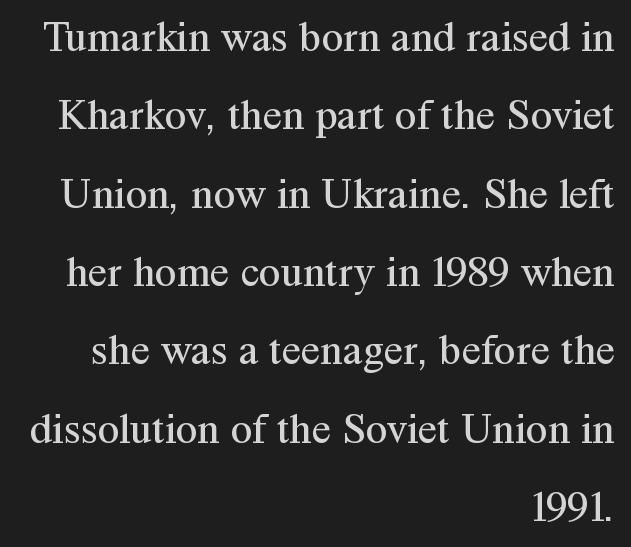
The image shows 44 px regular-weight serif type, upright; set right-aligned, line spacing 1.78x, normal letter spacing, not underlined; medium stroke contrast and a medium x-height.
